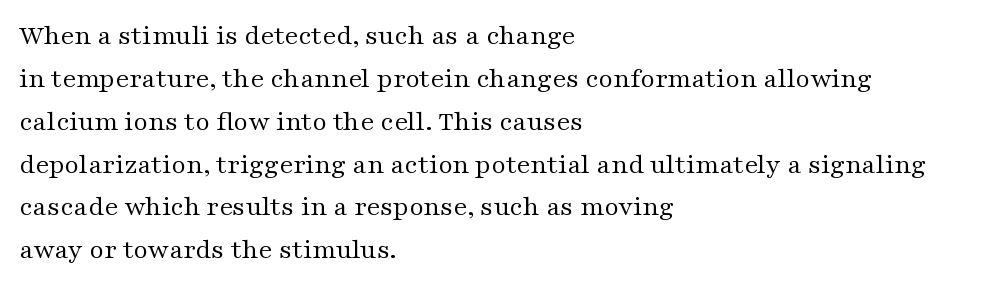
Is this a fixed-width face? No — the glyphs have proportional, varying widths. Tall strokes in this sample are plumb rather than angled. The passage shown has conventional tracking throughout. The vertical gap from one line to the next is medium. The characters are drawn with everyday or finer stroke widths.
